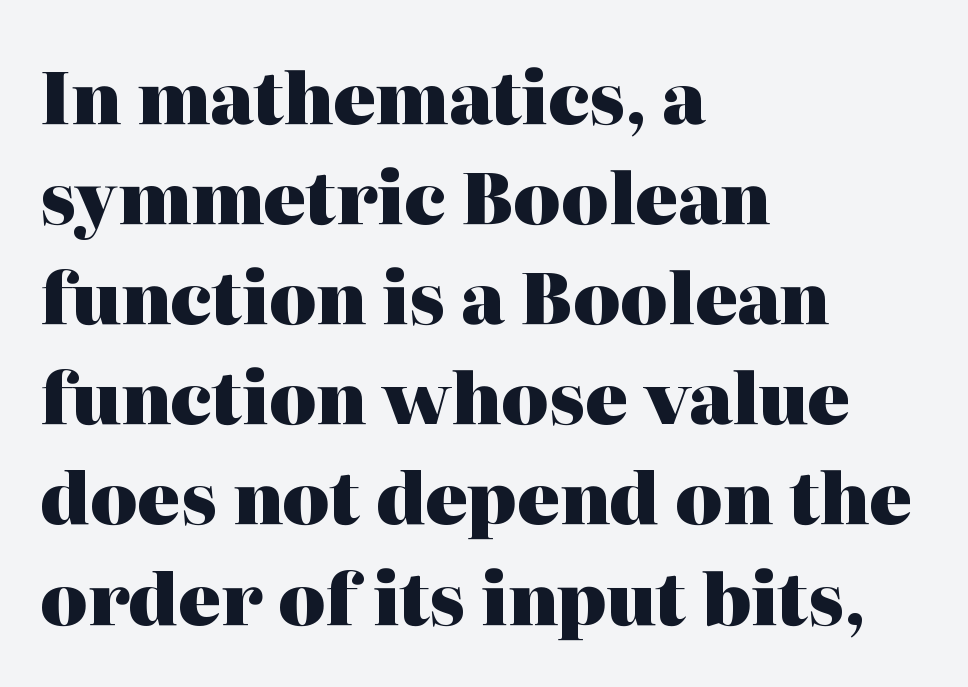
{"serif": "yes", "italic": "no", "bold": "yes", "weight": "heavy", "width": "normal", "stroke_contrast": "high", "x_height": "medium", "monospaced": "no", "underline": "no", "align": "left", "line_spacing": "normal", "line_spacing_ratio": 1.41, "letter_spacing": "normal", "letter_spacing_em": 0.0, "glyph_px": 71}
